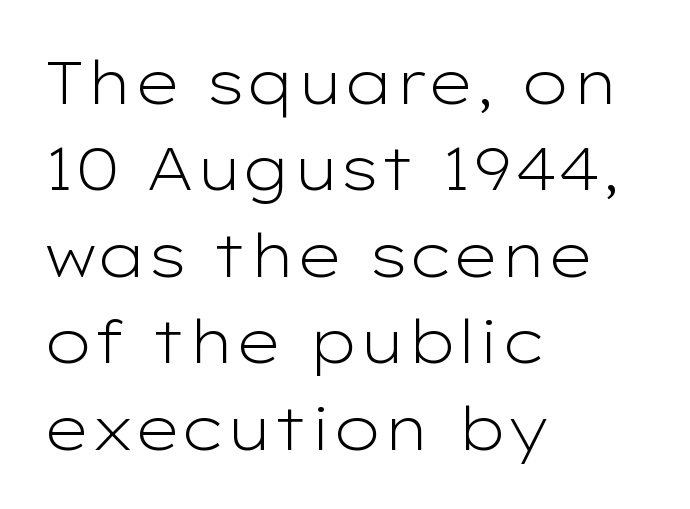
Q: Is the text bold? A: No.
Q: Is the text italic (slanted)? A: No, it is upright.
Q: Is the typeface a serif or a sans-serif typeface? A: Sans-serif.
Q: Is the text underlined? A: No.
Q: How is the paragraph aligned? A: Left-aligned.
Q: Is the spacing between letters normal or unusually wide? A: Normal.
Q: Is the spacing between lines tight, normal or loose? A: Normal.
Q: Width (condensed, normal, or wide)? A: Wide.
Q: Stroke contrast? A: Low.
Q: x-height? A: Medium.
Q: Monospaced? A: No.
